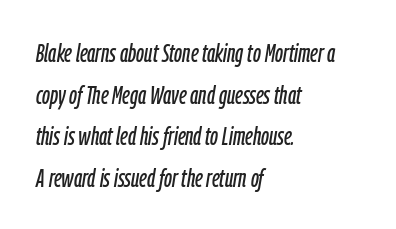
The image shows 26 px text type, italic (leaning right); set left-aligned, normal line spacing (1.6x), normal letter spacing, not underlined.
